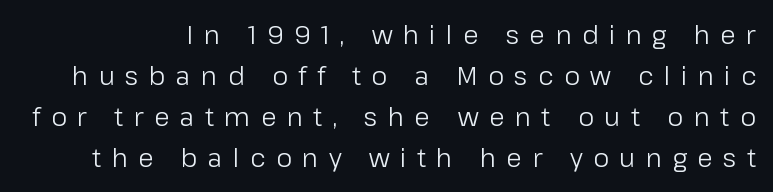
{"italic": "no", "bold": "no", "underline": "no", "line_spacing": "normal", "line_spacing_ratio": 1.64, "letter_spacing": "wide", "letter_spacing_em": 0.42, "glyph_px": 25}
